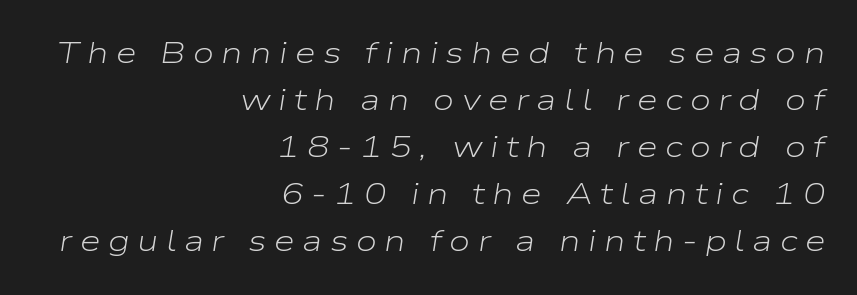
{"italic": "yes", "lean": "right", "slant_degrees": 9, "bold": "no", "weight": "light", "width": "wide", "stroke_contrast": "low", "x_height": "medium", "monospaced": "no", "underline": "no", "align": "right", "line_spacing": "normal", "line_spacing_ratio": 1.57, "letter_spacing": "wide", "letter_spacing_em": 0.25, "glyph_px": 30}
